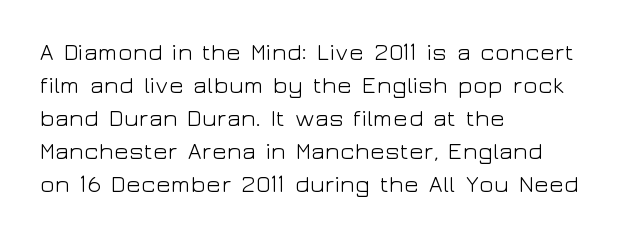
The image shows 24 px text type, upright; set left-aligned, normal line spacing (1.37x), normal letter spacing, not underlined.
